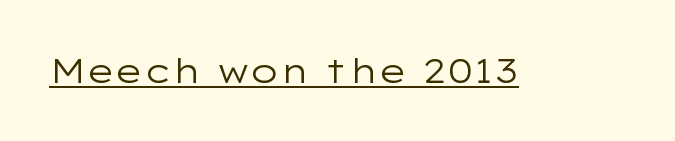
{"serif": "no", "italic": "no", "bold": "no", "weight": "regular", "width": "wide", "stroke_contrast": "low", "x_height": "medium", "monospaced": "no", "underline": "yes", "letter_spacing": "normal", "letter_spacing_em": 0.0, "glyph_px": 34}
